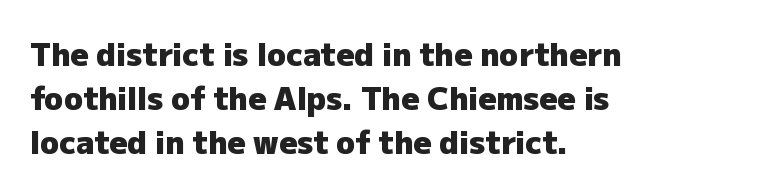
Q: Is the text bold? A: Yes.
Q: Is the text italic (slanted)? A: No, it is upright.
Q: Is the typeface a serif or a sans-serif typeface? A: Sans-serif.
Q: Is the text underlined? A: No.
Q: How is the paragraph aligned? A: Left-aligned.
Q: Is the spacing between letters normal or unusually wide? A: Normal.
Q: Is the spacing between lines tight, normal or loose? A: Normal.
Q: Width (condensed, normal, or wide)? A: Normal.
Q: Stroke contrast? A: Low.
Q: x-height? A: Medium.
Q: Monospaced? A: No.
